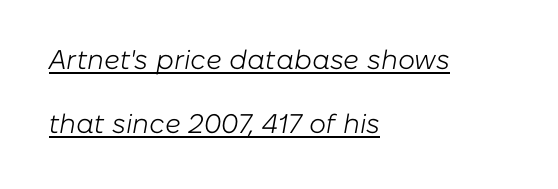
Q: Is the text bold? A: No.
Q: Is the text italic (slanted)? A: Yes, it leans right by about 10 degrees.
Q: Is the text underlined? A: Yes.
Q: How is the paragraph aligned? A: Left-aligned.
Q: Is the spacing between letters normal or unusually wide? A: Normal.
Q: Is the spacing between lines tight, normal or loose? A: Loose.
